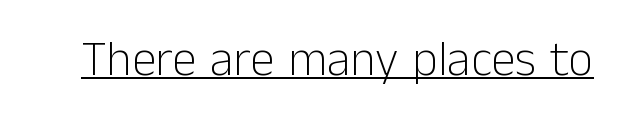
You could not count columns in this text — the font is proportionally spaced. No extra tracking has been applied to these lines. Unlike a traditional serif, this face leaves its strokes unadorned. Posture: straight, roman, zero tilt. Each stroke keeps to a modest, everyday thickness or less. This rendering features underlined lettering.
